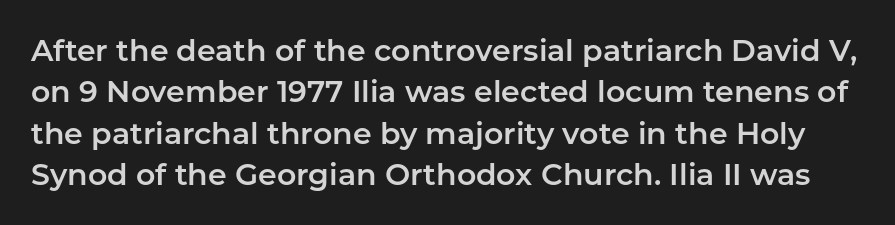
Q: Is the text italic (slanted)? A: No, it is upright.
Q: Is the typeface a serif or a sans-serif typeface? A: Sans-serif.
Q: Is the text underlined? A: No.
Q: Is the spacing between letters normal or unusually wide? A: Normal.
Q: Is the spacing between lines tight, normal or loose? A: Normal.
Q: Width (condensed, normal, or wide)? A: Normal.
Q: Stroke contrast? A: Low.
Q: x-height? A: Medium.
Q: Monospaced? A: No.
